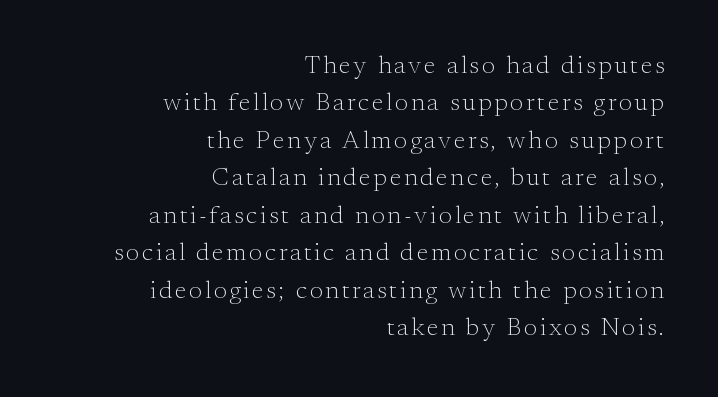
{"italic": "no", "bold": "no", "underline": "no", "align": "right", "line_spacing": "normal", "line_spacing_ratio": 1.5, "glyph_px": 25}
